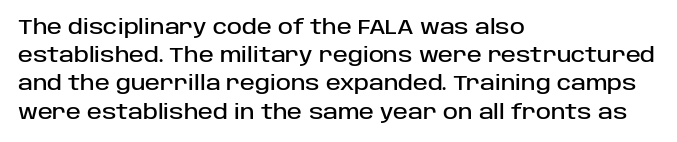
Q: Is the text italic (slanted)? A: No, it is upright.
Q: Is the text underlined? A: No.
Q: How is the paragraph aligned? A: Left-aligned.
Q: Is the spacing between letters normal or unusually wide? A: Normal.
Q: Is the spacing between lines tight, normal or loose? A: Normal.
